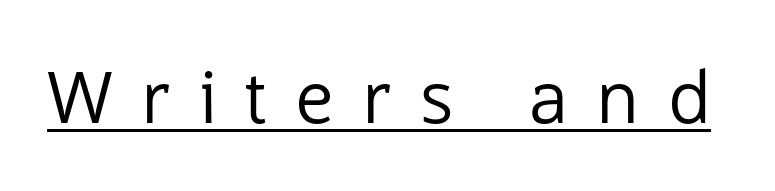
Classification — sans serif. Heaviness? Minimal to ordinary, like unemphasized prose. The font's upright variant was chosen for this text. Is this a fixed-width face? No — the glyphs have proportional, varying widths.
